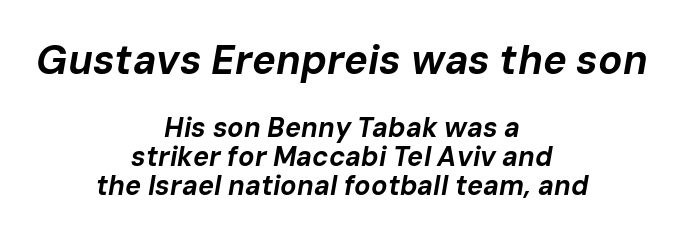
The image shows 40 px bold type, italic (leaning right); set centered, tight line spacing (1.09x), normal letter spacing, not underlined; the first (top) block is 1.48x larger; low stroke contrast and a medium x-height.
